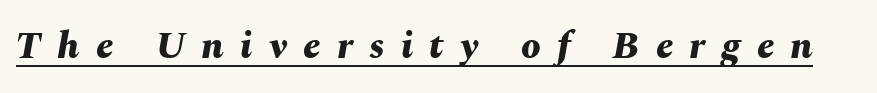
{"italic": "yes", "lean": "right", "slant_degrees": 10, "bold": "yes", "weight": "bold", "width": "normal", "stroke_contrast": "medium", "x_height": "medium", "monospaced": "no", "underline": "yes", "letter_spacing": "wide", "letter_spacing_em": 0.42, "glyph_px": 39}
